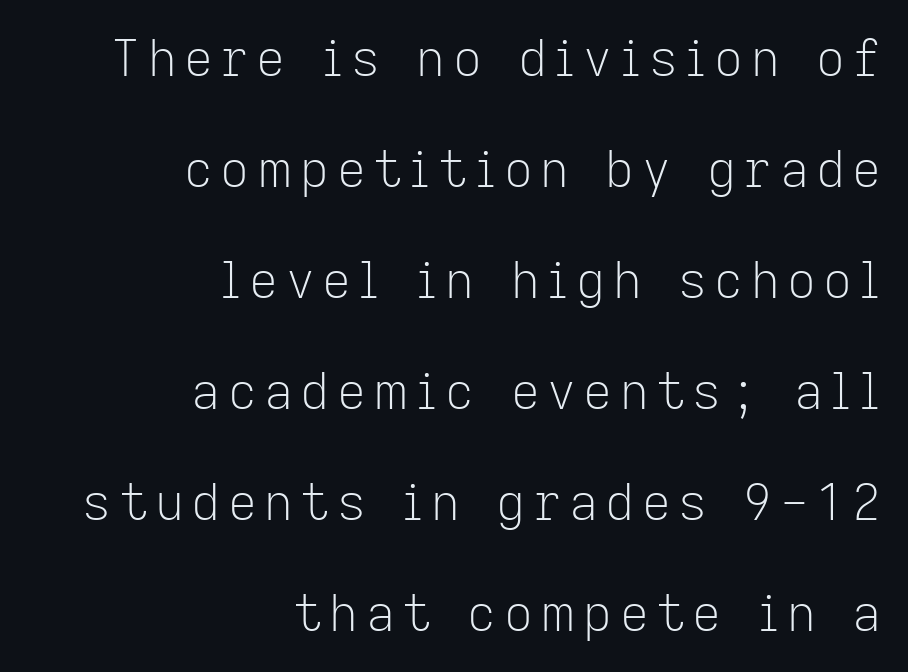
Compared with a typical body face, this is equally light or lighter still. Widely set lines give the paragraph a tall, airy silhouette. Upright lettering throughout. Nope, no serifs anywhere on these letters. Beneath every word, the page is bare.
